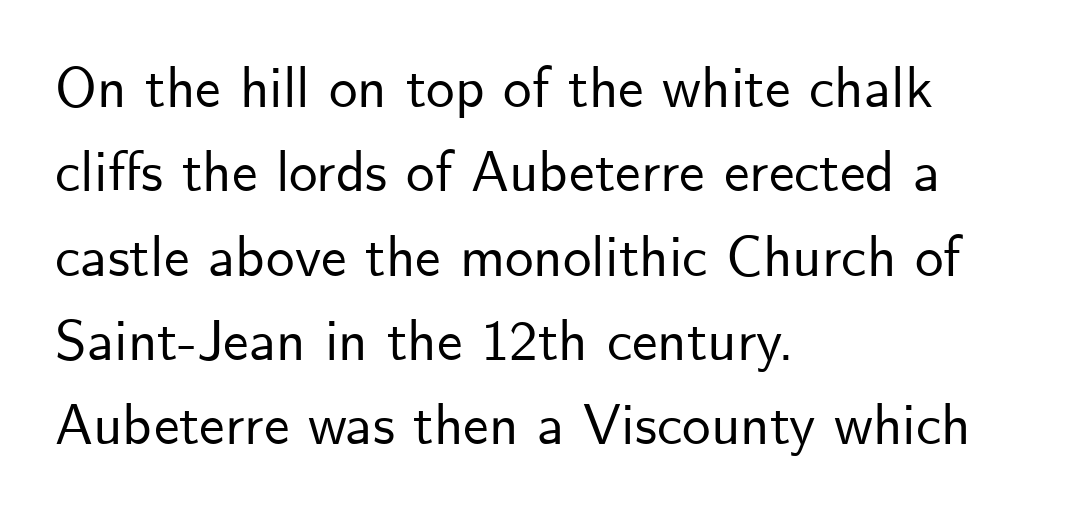
Q: Is the text italic (slanted)? A: No, it is upright.
Q: Is the typeface a serif or a sans-serif typeface? A: Sans-serif.
Q: Is the text underlined? A: No.
Q: How is the paragraph aligned? A: Left-aligned.
Q: Is the spacing between letters normal or unusually wide? A: Normal.
Q: Is the spacing between lines tight, normal or loose? A: Normal.
Q: Width (condensed, normal, or wide)? A: Normal.
Q: Stroke contrast? A: Low.
Q: x-height? A: Small.
Q: Monospaced? A: No.
